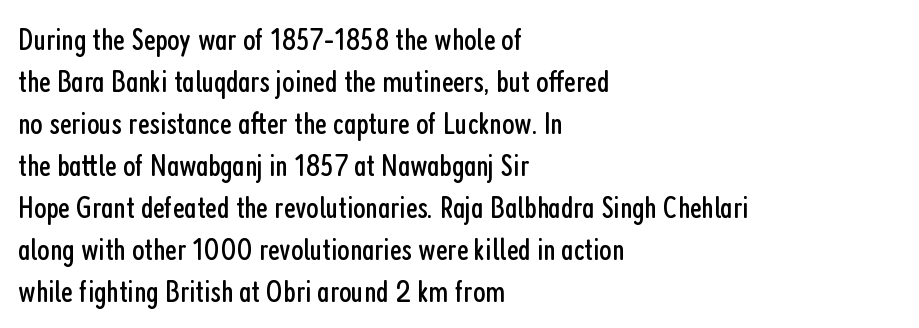
Q: Is the text bold? A: No.
Q: Is the text italic (slanted)? A: No, it is upright.
Q: Is the typeface a serif or a sans-serif typeface? A: Sans-serif.
Q: Is the text underlined? A: No.
Q: How is the paragraph aligned? A: Left-aligned.
Q: Is the spacing between letters normal or unusually wide? A: Normal.
Q: Is the spacing between lines tight, normal or loose? A: Normal.
Q: Width (condensed, normal, or wide)? A: Condensed.
Q: Stroke contrast? A: Low.
Q: x-height? A: Medium.
Q: Monospaced? A: No.
